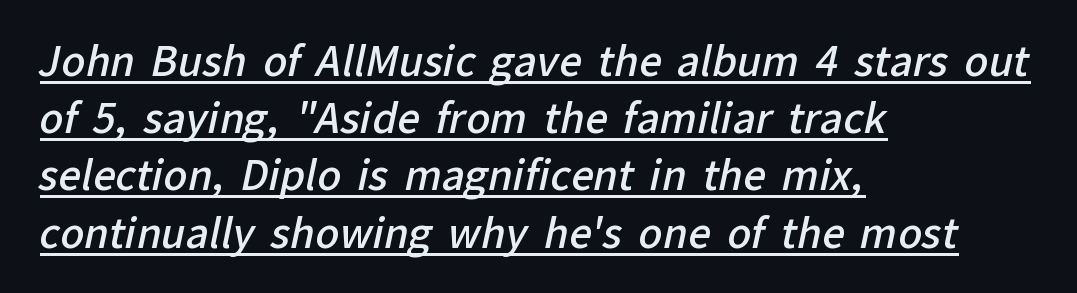
The image shows 40 px semibold sans-serif type; set left-aligned, normal line spacing (1.43x), normal letter spacing, underlined; low stroke contrast and a medium x-height.
